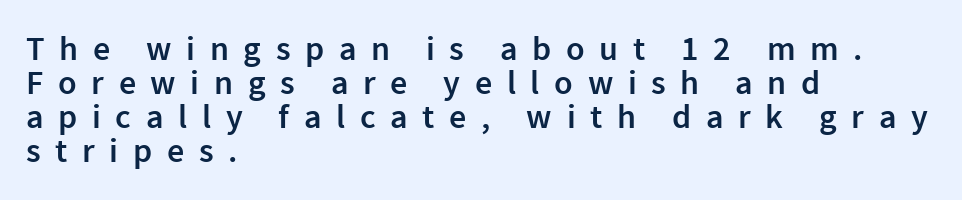
The image shows 34 px semibold sans-serif type, upright; set left-aligned, tight line spacing (1.0x), unusually wide letter spacing (+0.43 em), not underlined; low stroke contrast and a medium x-height.
